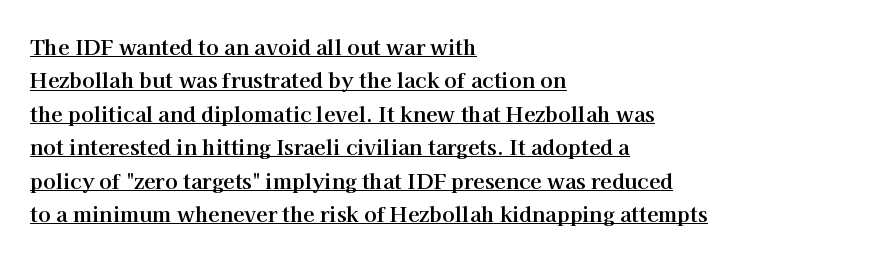
{"italic": "no", "bold": "yes", "underline": "yes", "align": "left", "line_spacing": "normal", "line_spacing_ratio": 1.59, "letter_spacing": "normal", "letter_spacing_em": 0.0, "glyph_px": 21}
